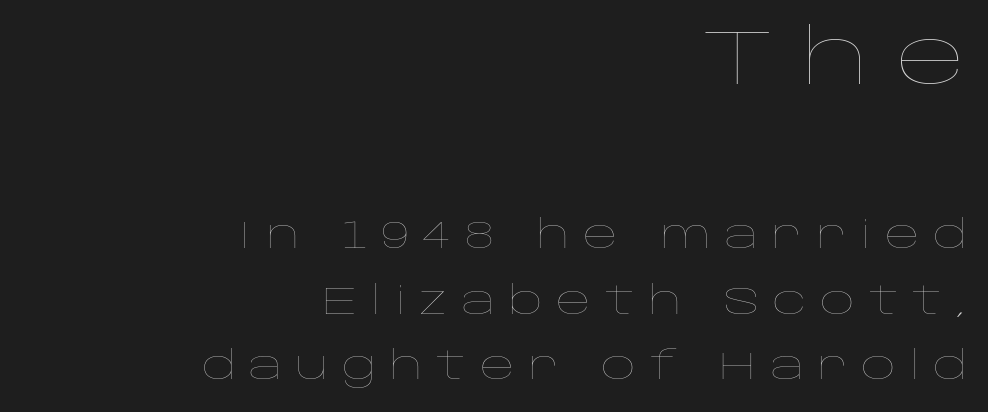
Q: Is the text bold? A: No.
Q: Is the text italic (slanted)? A: No, it is upright.
Q: Is the text underlined? A: No.
Q: How is the paragraph aligned? A: Right-aligned.
Q: Is the spacing between letters normal or unusually wide? A: Unusually wide.
Q: Which block of text is set in a larger size, the first (top) or the second (bottom)? A: The first (top) one.
Q: Width (condensed, normal, or wide)? A: Wide.
Q: Stroke contrast? A: Low.
Q: x-height? A: Large.
Q: Monospaced? A: No.
